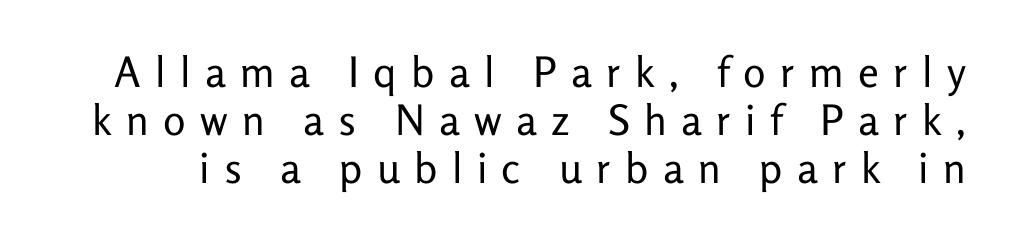
The letterforms sit at book weight or below. Vertical strokes here are truly vertical. The string is rendered with underlining switched off. Each letter keeps its own natural width here, so spacing adapts to shape. Vertically, the passage feels compressed, each row crowding the next.
